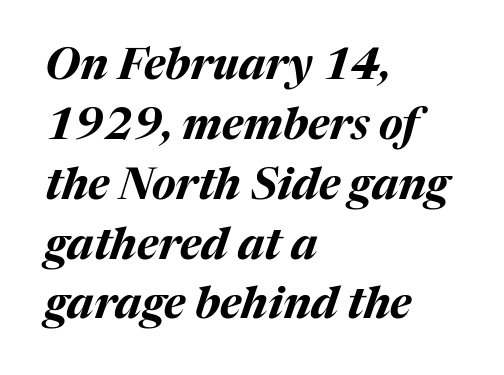
Line spacing here is normal. A bare baseline throughout the passage. Typographic density is high because the face is bold. Typeset ragged right — the left edge is the straight one.
